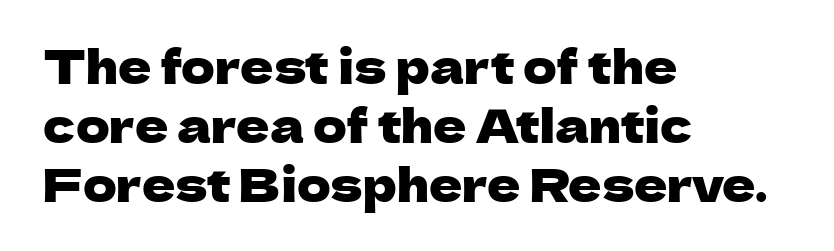
Any mark beneath the type? The region is blank. The rag falls on the right side of this text block. This sample uses plain, unmodified letter spacing. The space between consecutive lines is moderate. The typography opts for an upright posture over an oblique one.
